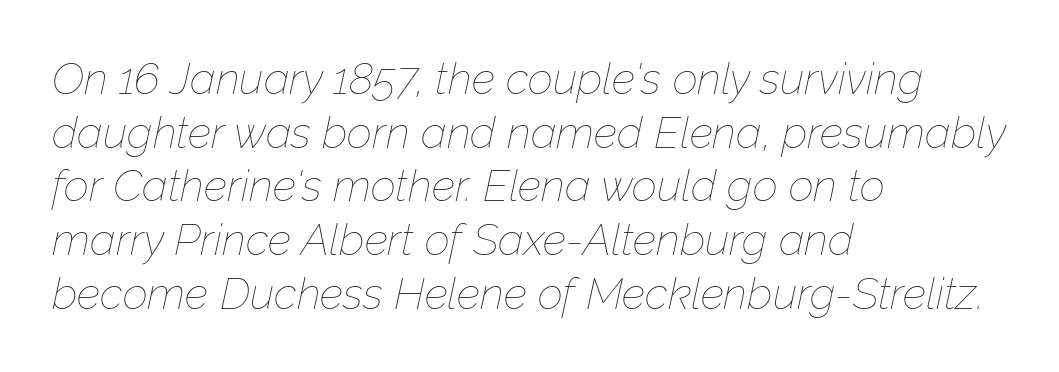
The image shows 44 px thin type, italic (leaning right); set left-aligned, line spacing 1.22x, normal letter spacing, not underlined; low stroke contrast and a medium x-height.
